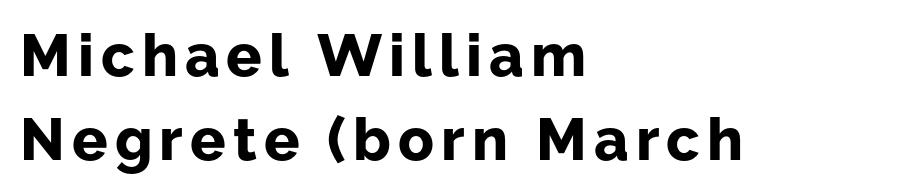
Q: Is the text bold? A: Yes.
Q: Is the text italic (slanted)? A: No, it is upright.
Q: Is the typeface a serif or a sans-serif typeface? A: Sans-serif.
Q: Is the text underlined? A: No.
Q: How is the paragraph aligned? A: Left-aligned.
Q: Is the spacing between lines tight, normal or loose? A: Normal.
Q: Width (condensed, normal, or wide)? A: Normal.
Q: Stroke contrast? A: Low.
Q: x-height? A: Medium.
Q: Monospaced? A: No.
